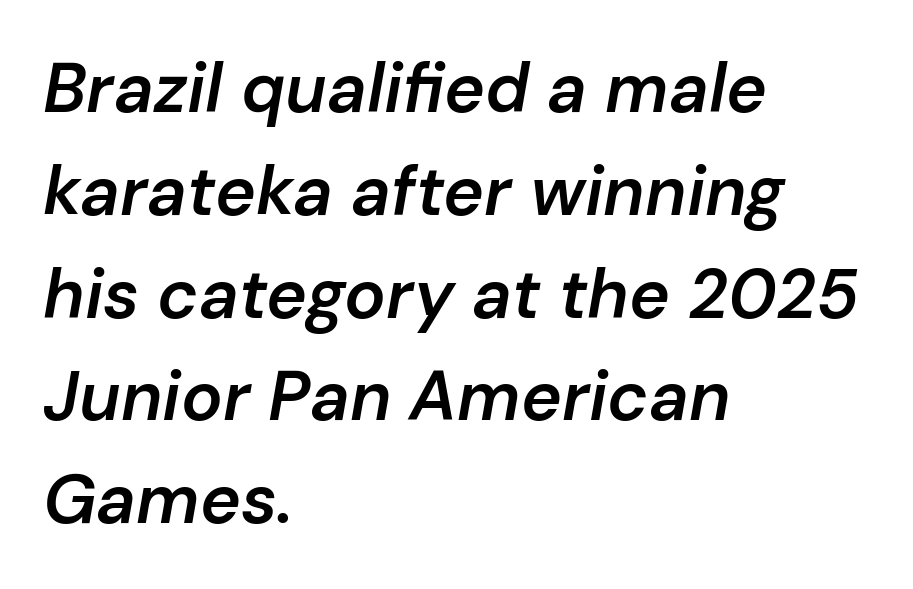
Q: Is the text bold? A: Semi-bold.
Q: Is the text italic (slanted)? A: Yes, it leans right by about 10 degrees.
Q: Is the text underlined? A: No.
Q: How is the paragraph aligned? A: Left-aligned.
Q: Is the spacing between letters normal or unusually wide? A: Normal.
Q: Is the spacing between lines tight, normal or loose? A: Normal.
Q: Width (condensed, normal, or wide)? A: Normal.
Q: Stroke contrast? A: Low.
Q: x-height? A: Medium.
Q: Monospaced? A: No.
